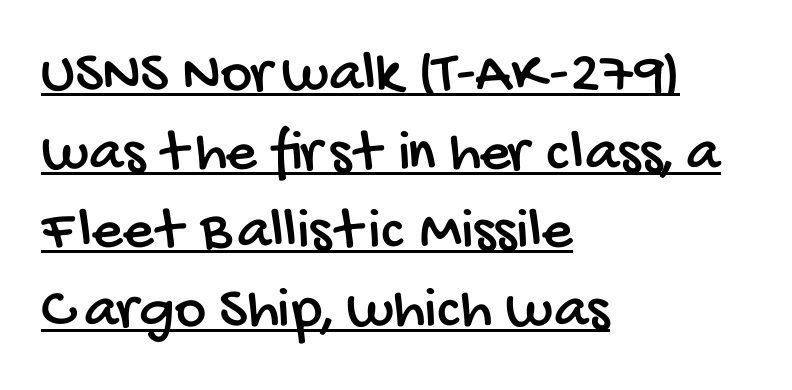
Q: Is the typeface a serif or a sans-serif typeface? A: Sans-serif.
Q: Is the text underlined? A: Yes.
Q: How is the paragraph aligned? A: Left-aligned.
Q: Is the spacing between letters normal or unusually wide? A: Normal.
Q: Is the spacing between lines tight, normal or loose? A: Normal.
Q: Width (condensed, normal, or wide)? A: Condensed.
Q: Stroke contrast? A: Low.
Q: x-height? A: Large.
Q: Monospaced? A: No.
